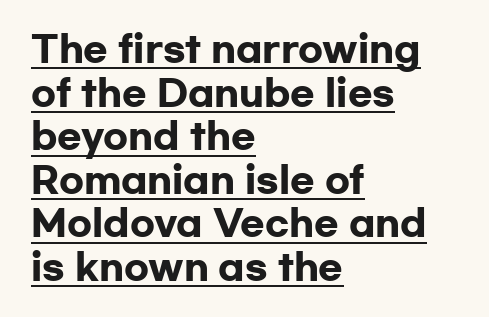
{"serif": "no", "italic": "no", "bold": "yes", "weight": "heavy", "width": "wide", "stroke_contrast": "low", "x_height": "medium", "monospaced": "no", "underline": "yes", "align": "left", "line_spacing_ratio": 1.21, "letter_spacing": "normal", "letter_spacing_em": 0.0, "glyph_px": 36}
